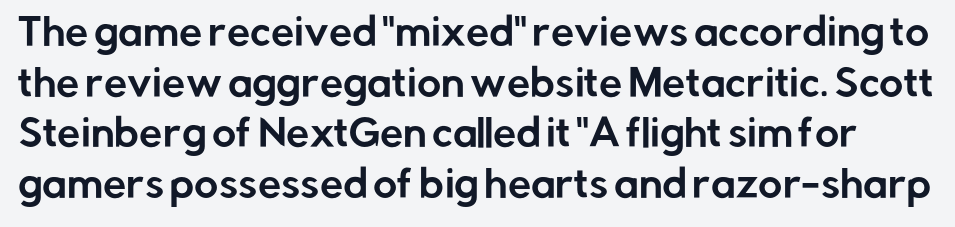
The image shows 37 px sans-serif type, upright; set normal line spacing (1.37x), normal letter spacing, not underlined; low stroke contrast and a medium x-height.
